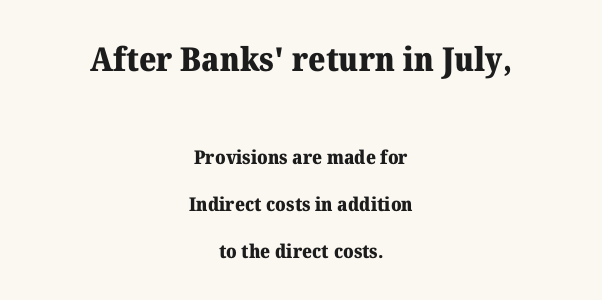
Q: Is the text bold? A: Yes.
Q: Is the text italic (slanted)? A: No, it is upright.
Q: Is the typeface a serif or a sans-serif typeface? A: Serif.
Q: Is the text underlined? A: No.
Q: How is the paragraph aligned? A: Centered.
Q: Is the spacing between letters normal or unusually wide? A: Normal.
Q: Is the spacing between lines tight, normal or loose? A: Loose.
Q: Which block of text is set in a larger size, the first (top) or the second (bottom)? A: The first (top) one.
Q: Width (condensed, normal, or wide)? A: Normal.
Q: Stroke contrast? A: Medium.
Q: x-height? A: Medium.
Q: Monospaced? A: No.
